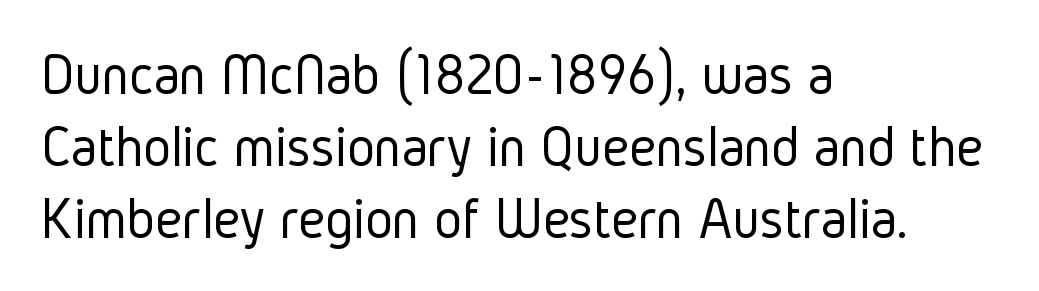
The image shows 59 px light, condensed sans-serif type, upright; set left-aligned, line spacing 1.22x, normal letter spacing, not underlined; low stroke contrast and a medium x-height.
